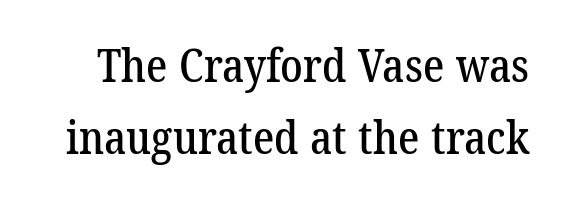
Q: Is the typeface a serif or a sans-serif typeface? A: Serif.
Q: Is the text underlined? A: No.
Q: Is the spacing between letters normal or unusually wide? A: Normal.
Q: Is the spacing between lines tight, normal or loose? A: Normal.
Q: Width (condensed, normal, or wide)? A: Normal.
Q: Stroke contrast? A: Low.
Q: x-height? A: Medium.
Q: Monospaced? A: No.
